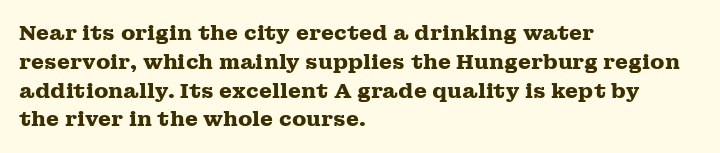
The image shows 21 px bold type, upright; set left-aligned, normal line spacing (1.37x), normal letter spacing, not underlined.
